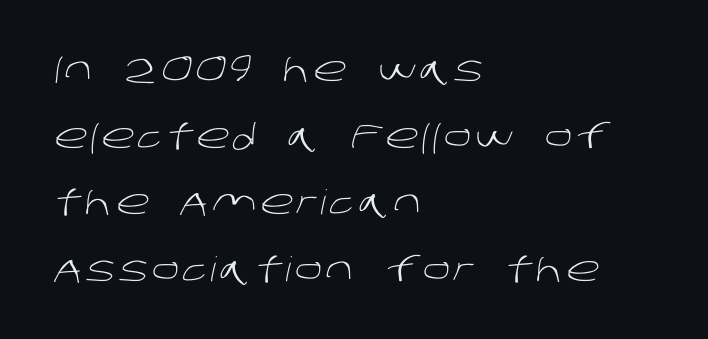
The image shows 34 px light sans-serif type; set left-aligned, loose line spacing (1.96x), not underlined; low stroke contrast and a large x-height.
